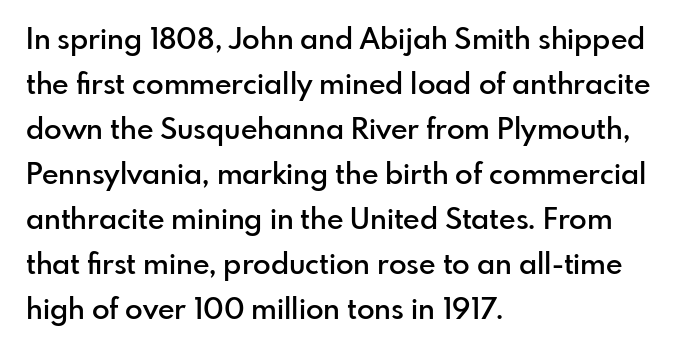
{"serif": "no", "italic": "no", "bold": "semi", "weight": "semibold", "width": "normal", "stroke_contrast": "low", "x_height": "small", "monospaced": "no", "underline": "no", "align": "left", "line_spacing": "normal", "line_spacing_ratio": 1.55, "letter_spacing": "normal", "letter_spacing_em": 0.0, "glyph_px": 29}
